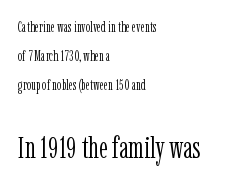
Q: Is the text bold? A: No.
Q: Is the text italic (slanted)? A: No, it is upright.
Q: Is the typeface a serif or a sans-serif typeface? A: Serif.
Q: Is the text underlined? A: No.
Q: How is the paragraph aligned? A: Left-aligned.
Q: Is the spacing between letters normal or unusually wide? A: Normal.
Q: Is the spacing between lines tight, normal or loose? A: Loose.
Q: Which block of text is set in a larger size, the first (top) or the second (bottom)? A: The second (bottom) one.
Q: Width (condensed, normal, or wide)? A: Condensed.
Q: Stroke contrast? A: Low.
Q: x-height? A: Medium.
Q: Monospaced? A: No.
